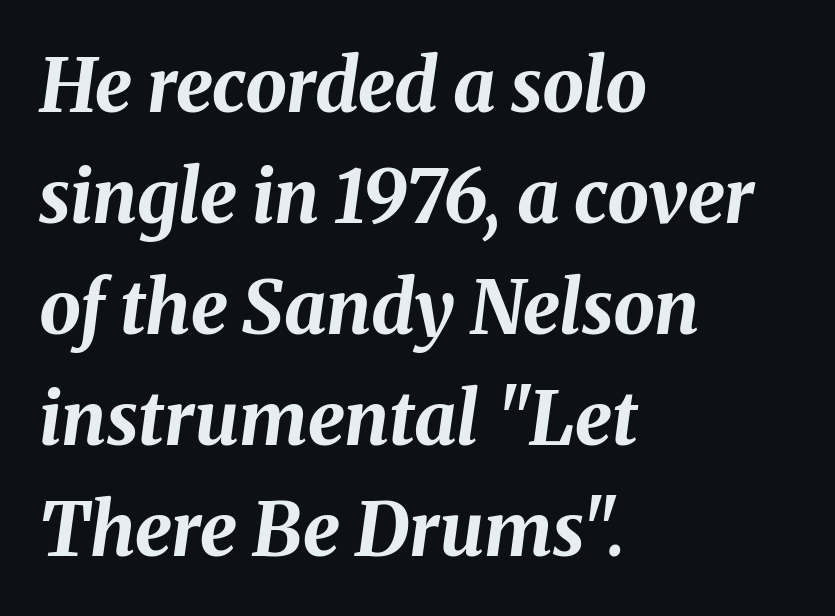
Alignment: flush left. Italic? Definitely — the glyphs are oblique. The baseline area is clear. What's the leading like? Ordinary, nothing unusual. The passage shown has conventional tracking throughout. Varying glyph widths throughout — classic text-font behaviour.
